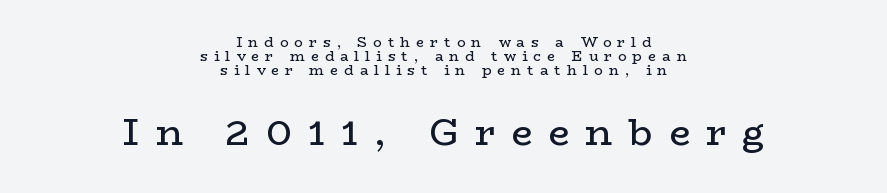
{"serif": "yes", "italic": "no", "bold": "no", "weight": "regular", "width": "wide", "stroke_contrast": "low", "x_height": "medium", "monospaced": "no", "underline": "no", "align": "center", "line_spacing": "tight", "line_spacing_ratio": 1.01, "letter_spacing": "wide", "letter_spacing_em": 0.44, "larger_block": "second", "size_ratio": 2.64, "glyph_px": 37}
